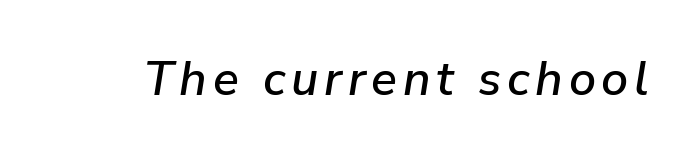
{"italic": "yes", "lean": "right", "slant_degrees": 9, "width": "normal", "stroke_contrast": "low", "x_height": "medium", "monospaced": "no", "underline": "no", "glyph_px": 48}
